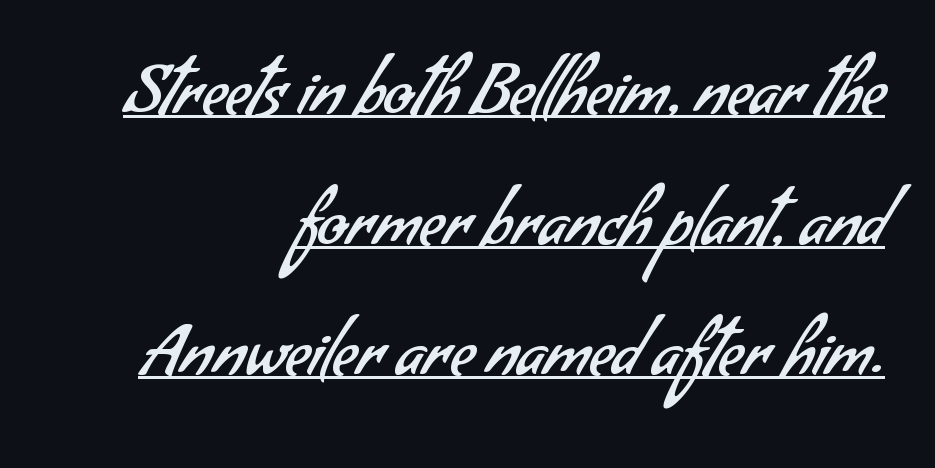
The image shows 68 px regular-weight sans-serif type; set right-aligned, loose line spacing (1.92x), normal letter spacing, underlined; low stroke contrast and a small x-height.
